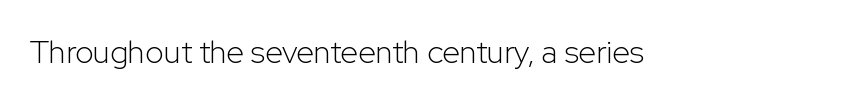
Q: Is the text bold? A: No.
Q: Is the text italic (slanted)? A: No, it is upright.
Q: Is the typeface a serif or a sans-serif typeface? A: Sans-serif.
Q: Is the text underlined? A: No.
Q: Is the spacing between letters normal or unusually wide? A: Normal.
Q: Width (condensed, normal, or wide)? A: Normal.
Q: Stroke contrast? A: Low.
Q: x-height? A: Medium.
Q: Monospaced? A: No.
